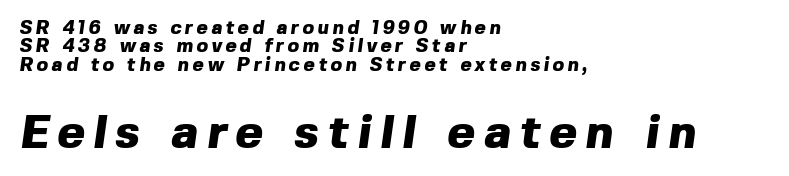
Typographic density is high because the face is bold. Caption: upper text group reduced, lower text group enlarged. Line beginnings align vertically; line endings do not. Examine the stroke ends and you'll find no serifs. The string is rendered with underlining switched off.
